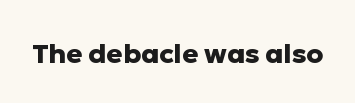
What stands out about the letter spacing? Nothing — it is the standard amount. No italicization has been applied; the sample stays upright. The gap between lines stays unmarked. Thick stems and heavy bowls — unmistakably bold.
